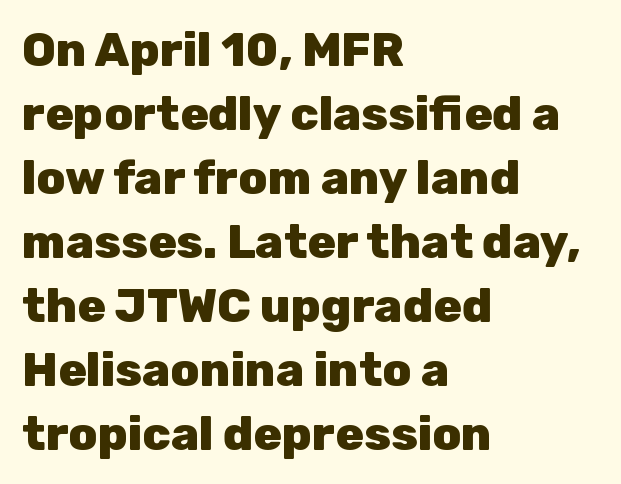
The image shows 47 px heavy sans-serif type, upright; set left-aligned, normal line spacing (1.36x), normal letter spacing, not underlined; low stroke contrast and a medium x-height.
